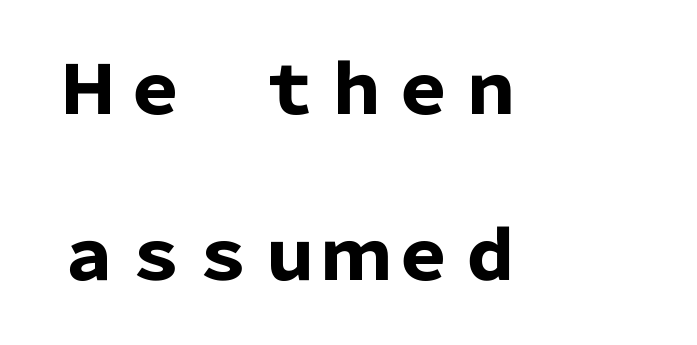
Between one letter and the next there's only the usual sliver of space. Quick note: not italic, upright. Typesetter's note: full bold, strokes at maximum text heaviness. The letters advance in unequal steps, a hallmark of proportional type.
